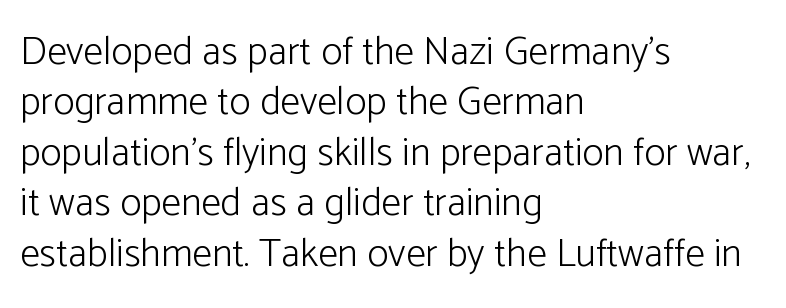
{"serif": "no", "italic": "no", "bold": "no", "weight": "light", "width": "normal", "stroke_contrast": "low", "x_height": "medium", "monospaced": "no", "underline": "no", "align": "left", "line_spacing": "normal", "line_spacing_ratio": 1.26, "letter_spacing": "normal", "letter_spacing_em": 0.0, "glyph_px": 40}
